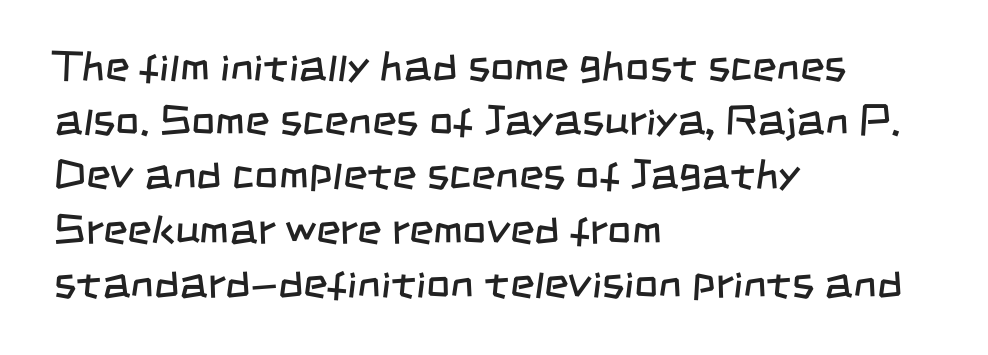
{"serif": "no", "bold": "no", "weight": "regular", "width": "condensed", "stroke_contrast": "low", "x_height": "large", "monospaced": "no", "underline": "no", "align": "left", "line_spacing": "normal", "line_spacing_ratio": 1.29, "letter_spacing": "normal", "letter_spacing_em": 0.0, "glyph_px": 42}
